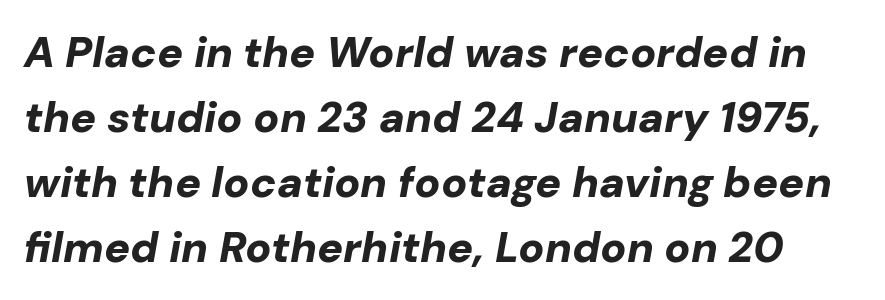
Regarding leading, the lines here are spaced in the standard way. The passage shown is typed in a proportional face where columns would drift. The typesetting leans heavy: a genuine bold. Notice how the stems are inclined rather than vertical — that's the hallmark of italics.
